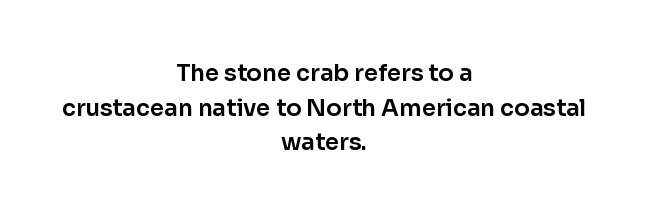
{"italic": "no", "underline": "no", "align": "center", "line_spacing": "normal", "line_spacing_ratio": 1.51, "letter_spacing": "normal", "letter_spacing_em": 0.0, "glyph_px": 23}
